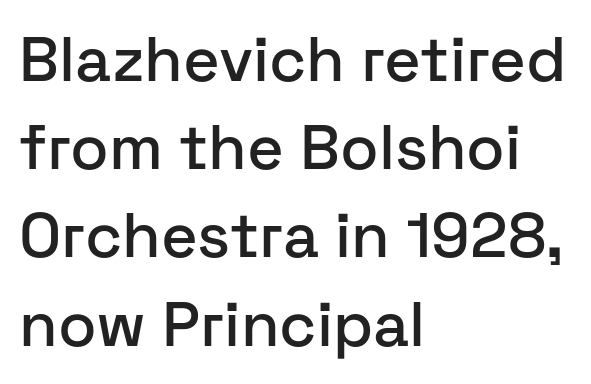
The string is rendered with underlining switched off. Caption: multi-line text, flush left, ragged right. You can tell from the bare stems that sans-serif type was used. What stands out about the letter spacing? Nothing — it is the standard amount. The letters stand straight up with perfectly vertical stems.
